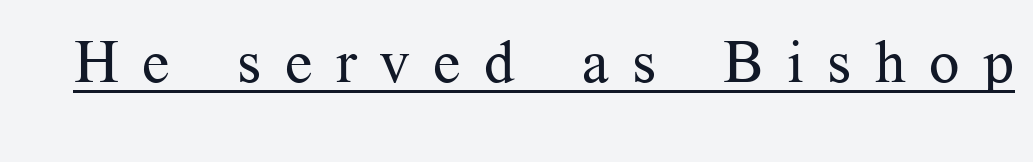
Spacing verdict: proportional, widths tailored to each character. Stroke mass is kept to a normal reading level or below. Look at the tracking — it's clearly loosened, letters drifting apart. Type style note: has serifs. A typesetter would mark this as roman, not italic.
